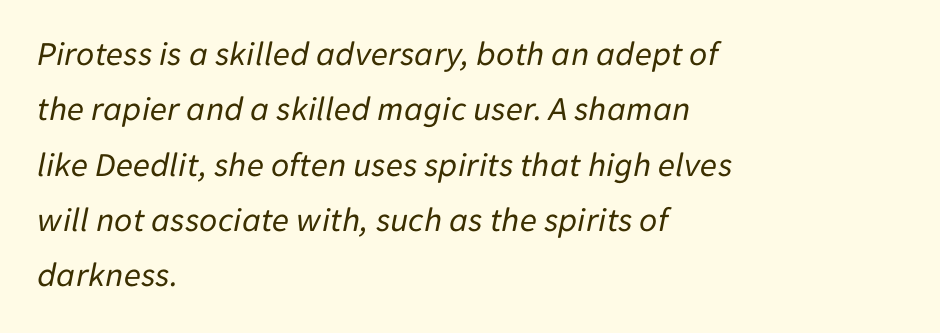
{"italic": "yes", "lean": "right", "slant_degrees": 11, "bold": "no", "weight": "regular", "width": "normal", "stroke_contrast": "low", "x_height": "medium", "monospaced": "no", "underline": "no", "align": "left", "line_spacing": "normal", "line_spacing_ratio": 1.58, "letter_spacing": "normal", "letter_spacing_em": 0.0, "glyph_px": 35}
